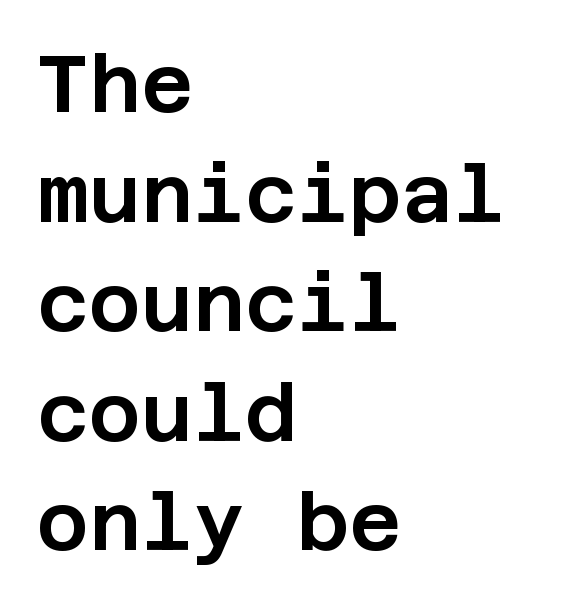
{"serif": "no", "italic": "no", "width": "normal", "stroke_contrast": "low", "x_height": "large", "underline": "no", "align": "left", "line_spacing": "normal", "line_spacing_ratio": 1.37, "letter_spacing": "normal", "letter_spacing_em": 0.0, "glyph_px": 80}
